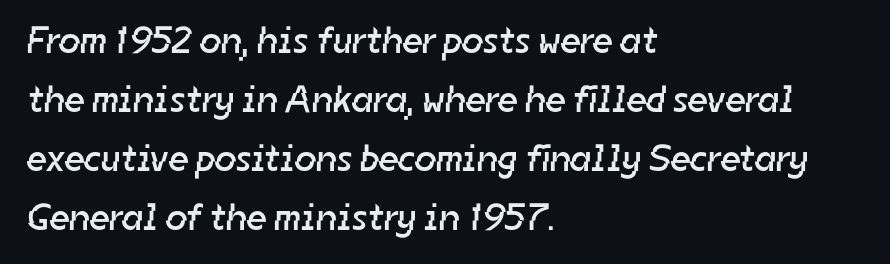
{"serif": "no", "bold": "no", "weight": "regular", "width": "normal", "stroke_contrast": "low", "x_height": "medium", "monospaced": "no", "underline": "no", "align": "left", "line_spacing": "normal", "line_spacing_ratio": 1.55, "letter_spacing": "normal", "letter_spacing_em": 0.0, "glyph_px": 38}
